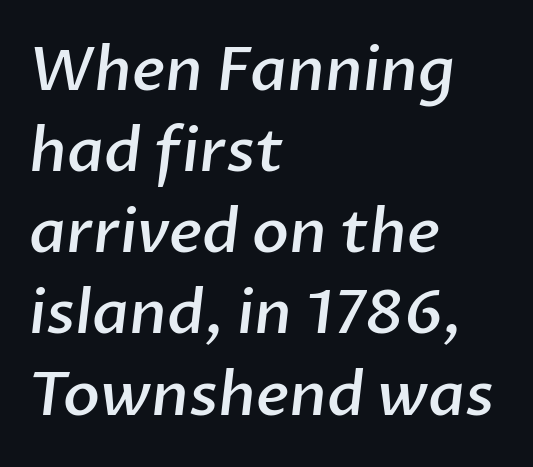
Bold? Not quite — semibold, heavier than regular but stopping short. The area under the type is left untouched. A normal amount of white space separates one row of letters from the next. Nothing sits at the stroke ends, so this counts as sans-serif.
